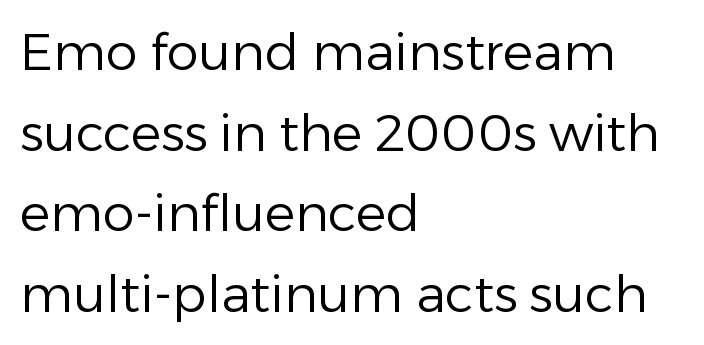
{"serif": "no", "italic": "no", "bold": "no", "weight": "regular", "width": "normal", "stroke_contrast": "low", "x_height": "medium", "monospaced": "no", "underline": "no", "align": "left", "line_spacing": "normal", "line_spacing_ratio": 1.58, "letter_spacing": "normal", "letter_spacing_em": 0.0, "glyph_px": 51}
